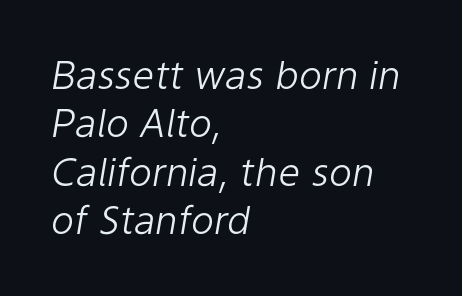
The image shows 39 px light type, italic (leaning right); set left-aligned, line spacing 1.24x, normal letter spacing, not underlined; low stroke contrast and a medium x-height.
